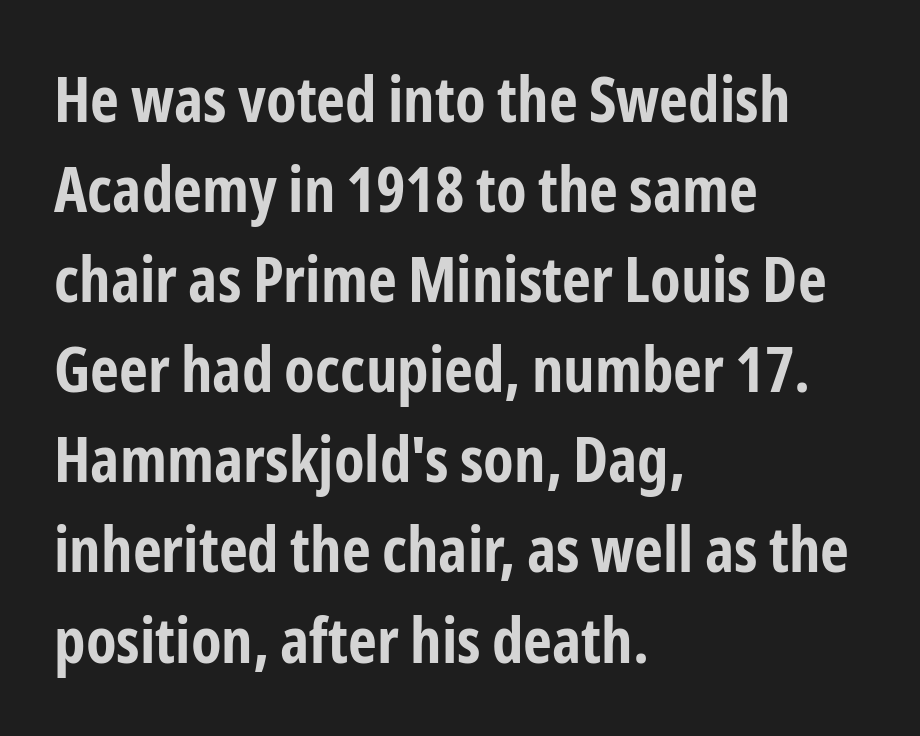
Q: Is the text bold? A: Yes.
Q: Is the text italic (slanted)? A: No, it is upright.
Q: Is the typeface a serif or a sans-serif typeface? A: Sans-serif.
Q: Is the text underlined? A: No.
Q: How is the paragraph aligned? A: Left-aligned.
Q: Is the spacing between letters normal or unusually wide? A: Normal.
Q: Is the spacing between lines tight, normal or loose? A: Normal.
Q: Width (condensed, normal, or wide)? A: Condensed.
Q: Stroke contrast? A: Low.
Q: x-height? A: Medium.
Q: Monospaced? A: No.
